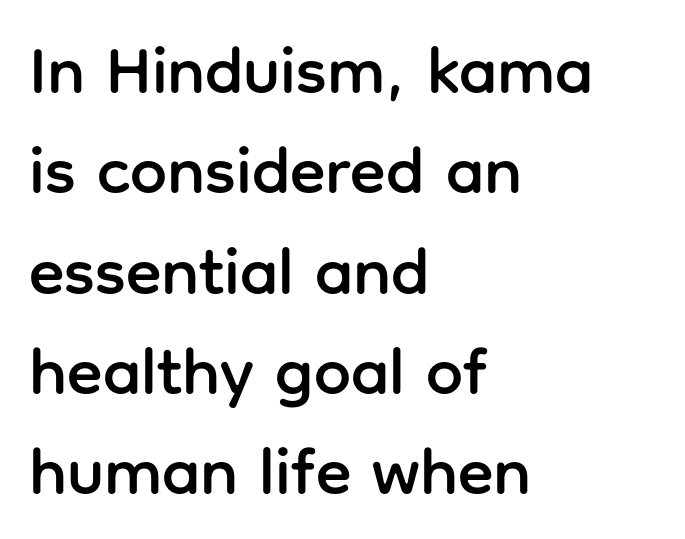
The image shows 66 px sans-serif type, upright; set left-aligned, normal line spacing (1.52x), normal letter spacing, not underlined; low stroke contrast and a medium x-height.
